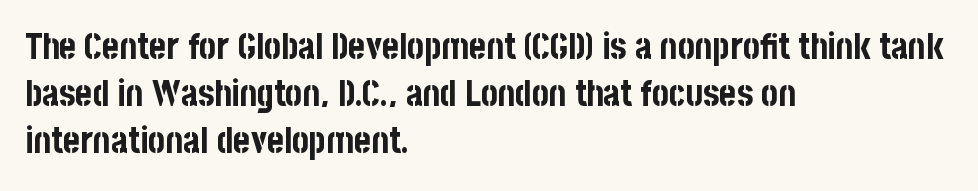
Q: Is the text bold? A: Yes.
Q: Is the text italic (slanted)? A: No, it is upright.
Q: Is the typeface a serif or a sans-serif typeface? A: Sans-serif.
Q: Is the text underlined? A: No.
Q: How is the paragraph aligned? A: Left-aligned.
Q: Is the spacing between letters normal or unusually wide? A: Normal.
Q: Is the spacing between lines tight, normal or loose? A: Normal.
Q: Width (condensed, normal, or wide)? A: Condensed.
Q: Stroke contrast? A: Low.
Q: x-height? A: Large.
Q: Monospaced? A: No.
